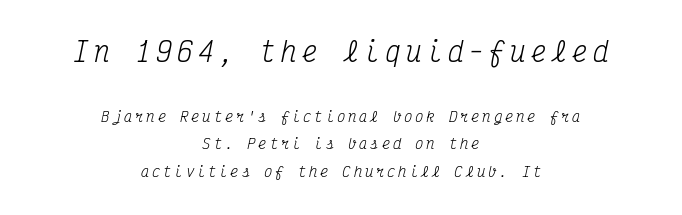
{"italic": "yes", "lean": "right", "slant_degrees": 12, "bold": "no", "underline": "no", "align": "center", "line_spacing": "loose", "line_spacing_ratio": 1.99, "letter_spacing": "wide", "letter_spacing_em": 0.2, "larger_block": "first", "size_ratio": 1.86, "glyph_px": 26}
